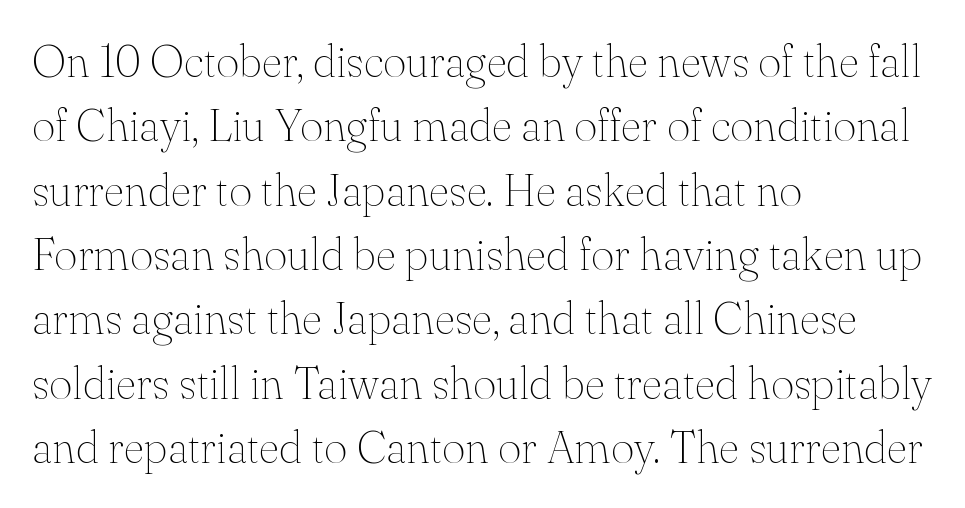
{"serif": "yes", "italic": "no", "bold": "no", "weight": "thin", "width": "normal", "stroke_contrast": "medium", "x_height": "small", "monospaced": "no", "underline": "no", "align": "left", "line_spacing": "normal", "line_spacing_ratio": 1.43, "letter_spacing": "normal", "letter_spacing_em": 0.0, "glyph_px": 45}
